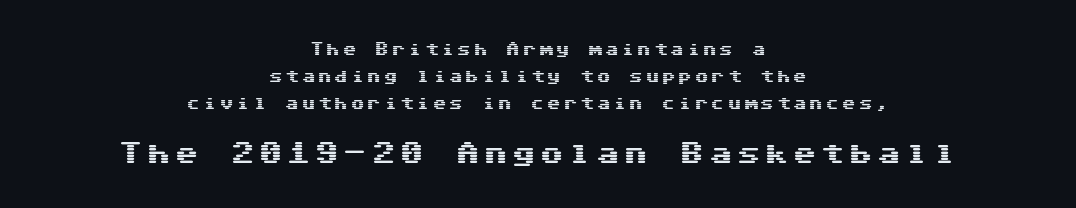
Q: Is the text italic (slanted)? A: No, it is upright.
Q: Is the text underlined? A: No.
Q: How is the paragraph aligned? A: Centered.
Q: Is the spacing between lines tight, normal or loose? A: Loose.
Q: Which block of text is set in a larger size, the first (top) or the second (bottom)? A: The second (bottom) one.
